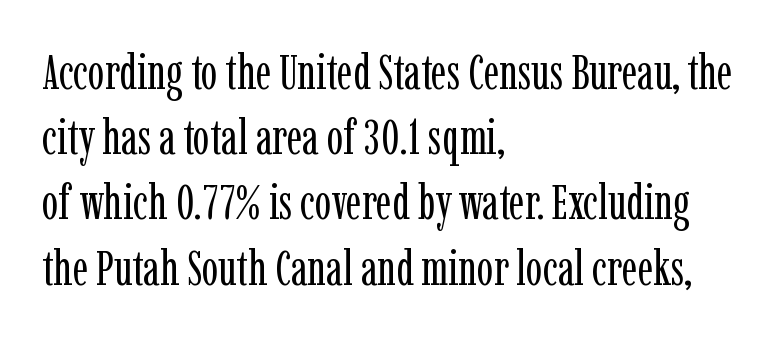
The image shows 49 px regular-weight, condensed serif type, upright; set left-aligned, normal line spacing (1.33x), normal letter spacing, not underlined; low stroke contrast and a medium x-height.
